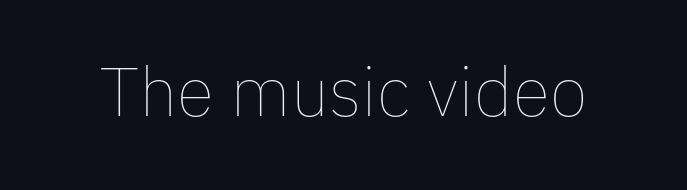
The image shows 69 px thin type, upright; set normal letter spacing, not underlined; low stroke contrast and a medium x-height.
